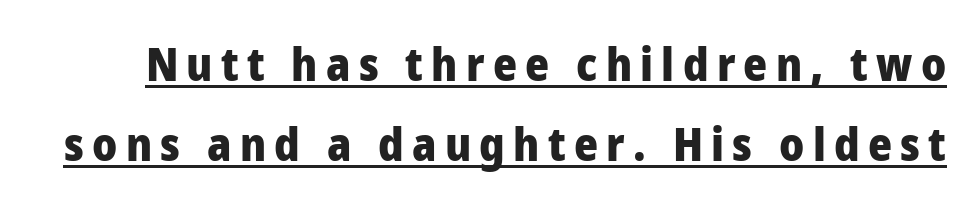
{"serif": "no", "italic": "no", "bold": "yes", "weight": "heavy", "width": "normal", "stroke_contrast": "low", "x_height": "medium", "monospaced": "no", "underline": "yes", "line_spacing_ratio": 1.74, "glyph_px": 46}
